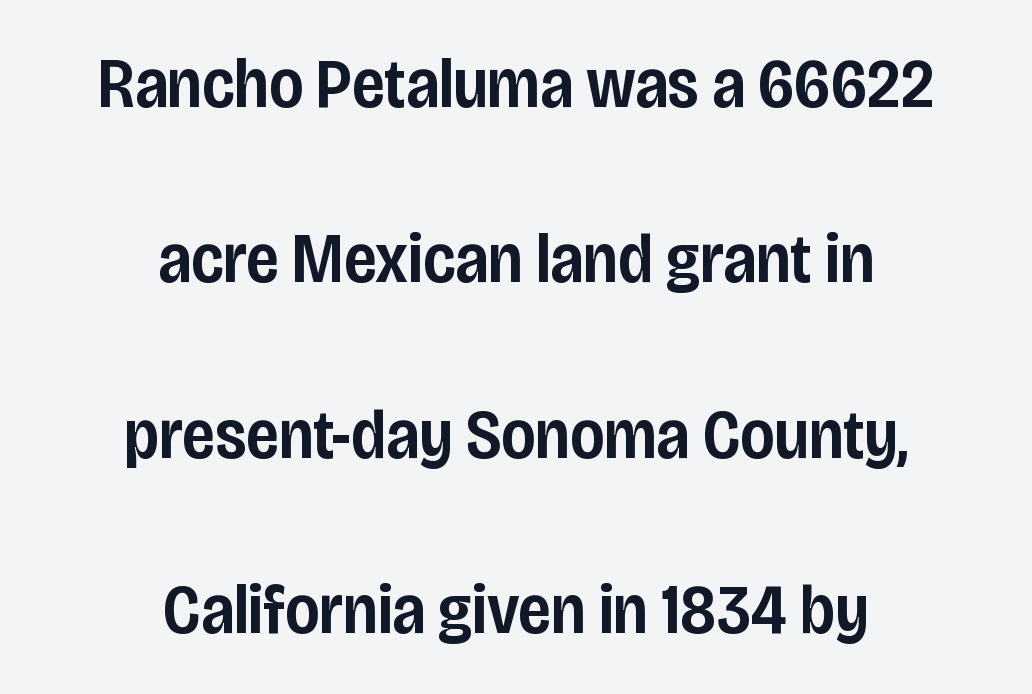
The image shows 71 px semibold, condensed sans-serif type, upright; set centered, loose line spacing (2.47x), normal letter spacing, not underlined; low stroke contrast and a large x-height.
